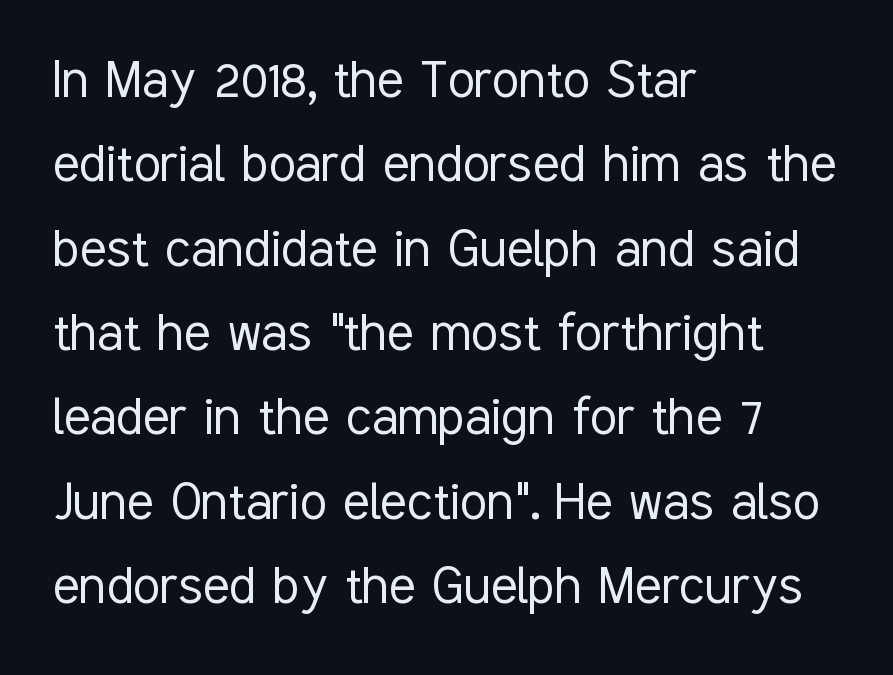
The image shows 62 px light, condensed sans-serif type, upright; set left-aligned, normal line spacing (1.36x), normal letter spacing, not underlined; low stroke contrast and a medium x-height.
